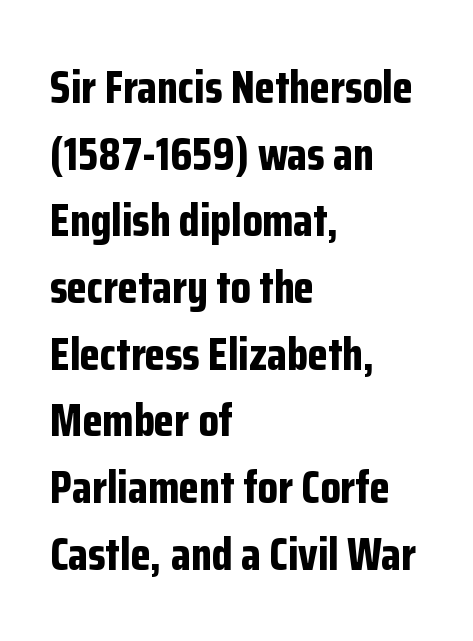
{"serif": "no", "italic": "no", "bold": "yes", "weight": "bold", "width": "condensed", "stroke_contrast": "low", "x_height": "medium", "monospaced": "no", "underline": "no", "align": "left", "line_spacing": "normal", "line_spacing_ratio": 1.45, "letter_spacing": "normal", "letter_spacing_em": 0.0, "glyph_px": 46}
